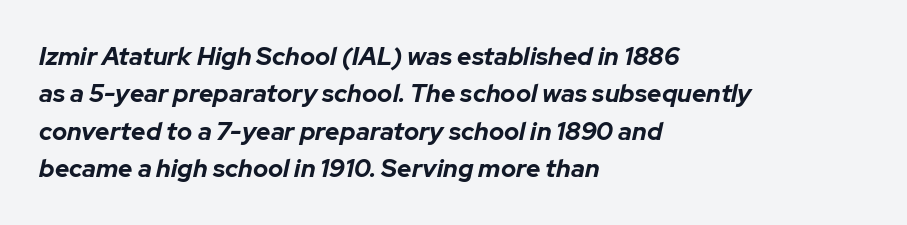
Q: Is the text bold? A: Yes.
Q: Is the text italic (slanted)? A: Yes, it leans right by about 12 degrees.
Q: Is the text underlined? A: No.
Q: How is the paragraph aligned? A: Left-aligned.
Q: Is the spacing between letters normal or unusually wide? A: Normal.
Q: Is the spacing between lines tight, normal or loose? A: Normal.
